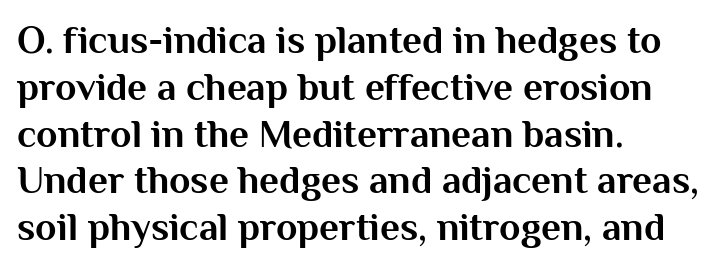
Q: Is the text bold? A: Yes.
Q: Is the text italic (slanted)? A: No, it is upright.
Q: Is the typeface a serif or a sans-serif typeface? A: Sans-serif.
Q: Is the text underlined? A: No.
Q: How is the paragraph aligned? A: Left-aligned.
Q: Is the spacing between letters normal or unusually wide? A: Normal.
Q: Width (condensed, normal, or wide)? A: Normal.
Q: Stroke contrast? A: Medium.
Q: x-height? A: Medium.
Q: Monospaced? A: No.
